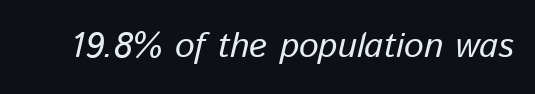
Q: Is the text italic (slanted)? A: Yes, it leans right by about 13 degrees.
Q: Is the text underlined? A: No.
Q: Is the spacing between letters normal or unusually wide? A: Normal.
Q: Width (condensed, normal, or wide)? A: Normal.
Q: Stroke contrast? A: Low.
Q: x-height? A: Medium.
Q: Monospaced? A: No.
